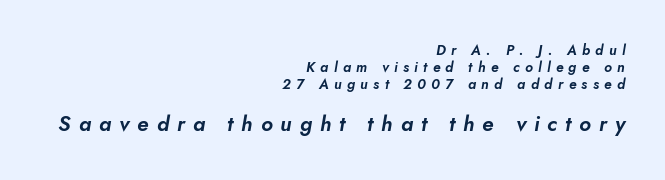
Q: Is the text italic (slanted)? A: Yes, it leans right by about 10 degrees.
Q: Is the text underlined? A: No.
Q: How is the paragraph aligned? A: Right-aligned.
Q: Is the spacing between letters normal or unusually wide? A: Unusually wide.
Q: Which block of text is set in a larger size, the first (top) or the second (bottom)? A: The second (bottom) one.
